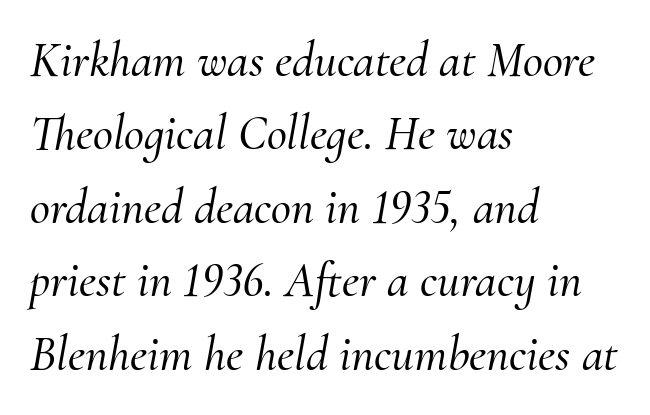
{"serif": "yes", "italic": "yes", "lean": "right", "slant_degrees": 10, "width": "normal", "stroke_contrast": "medium", "x_height": "small", "monospaced": "no", "underline": "no", "align": "left", "line_spacing": "normal", "line_spacing_ratio": 1.5, "letter_spacing": "normal", "letter_spacing_em": 0.0, "glyph_px": 49}
